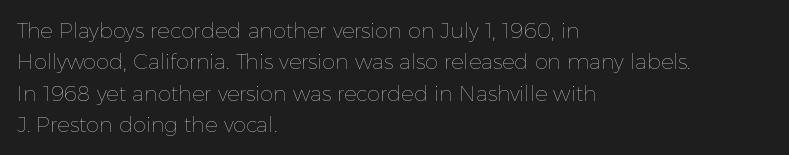
Ordinary non-slanted type is in use. Honestly, the row spacing looks completely unremarkable. These lines keep a tight, regular rhythm from letter to letter. These lines stack with their left ends in a neat column.
